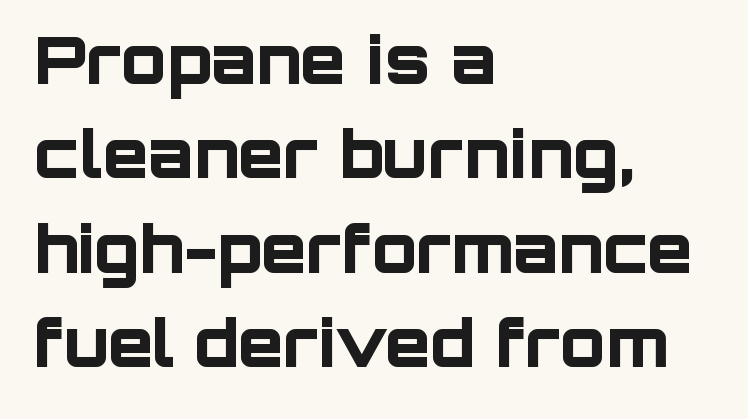
Quick note: not italic, upright. One-word summary of the alignment: left. Typographically, this falls in the sans-serif category. Letters rest on an invisible, unmarked baseline.
